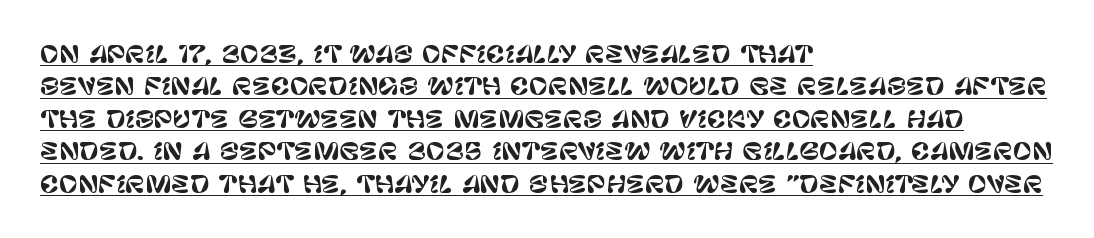
The image shows 23 px text type; set left-aligned, normal line spacing (1.41x), normal letter spacing, underlined.
